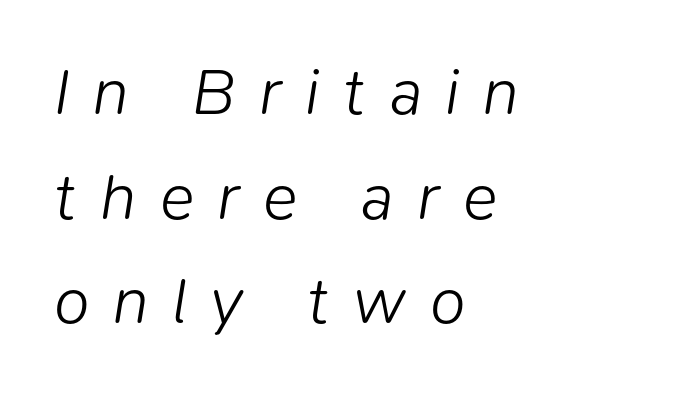
The strokes are not fattened; the text isn't bold. These lines are rendered in a variable-pitch font. Line starts are locked; line ends wander. Whoever set this chose a conventional vertical rhythm. Italic: yes, the glyphs are oblique.
